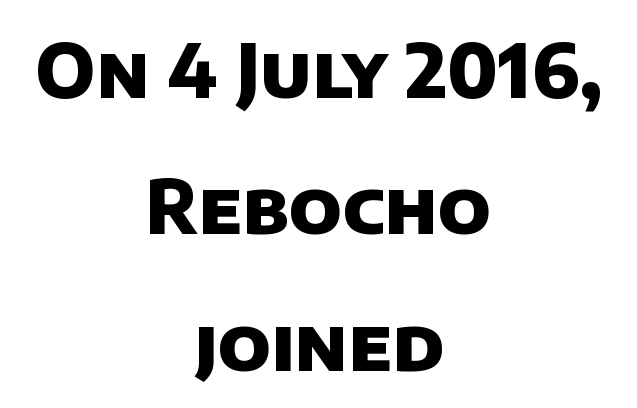
The image shows 75 px heavy sans-serif type; set centered, line spacing 1.82x, normal letter spacing, not underlined; low stroke contrast and a large x-height.
